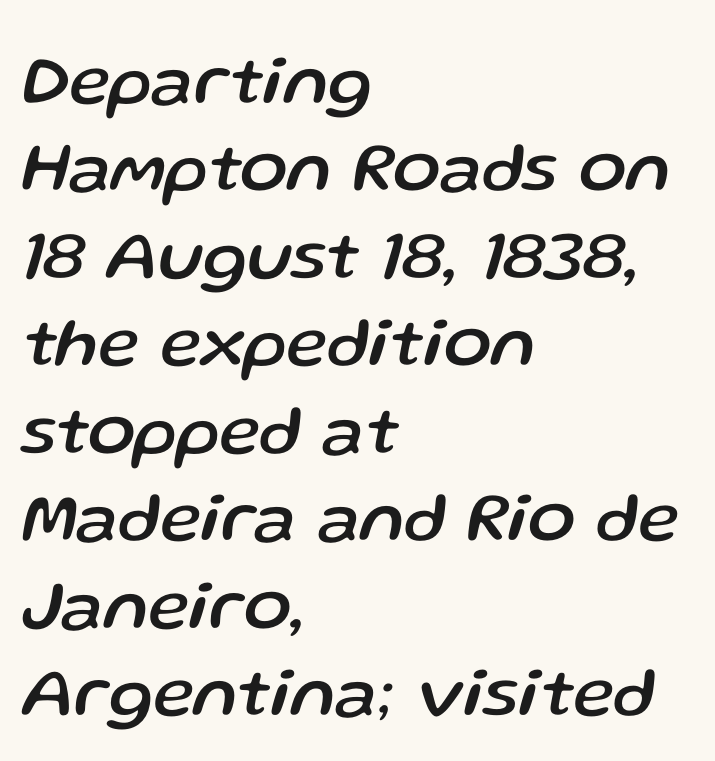
The image shows 70 px text type, italic (leaning right); set left-aligned, normal line spacing (1.25x), normal letter spacing, not underlined; low stroke contrast and a medium x-height.
